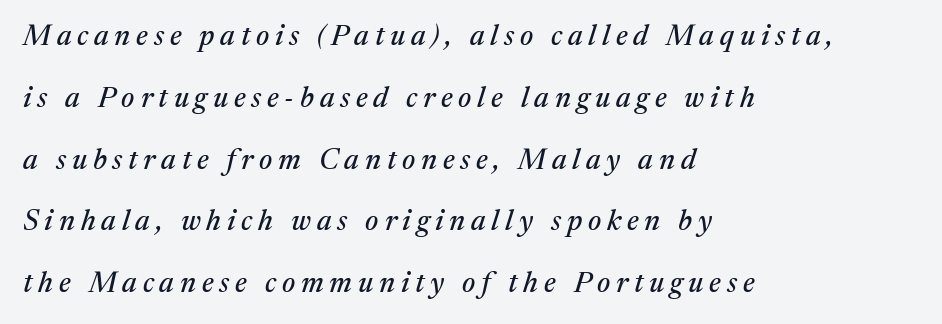
{"serif": "yes", "italic": "yes", "lean": "right", "slant_degrees": 17, "width": "normal", "stroke_contrast": "medium", "x_height": "medium", "monospaced": "no", "underline": "no", "align": "left", "line_spacing": "loose", "line_spacing_ratio": 2.13, "letter_spacing": "wide", "letter_spacing_em": 0.2, "glyph_px": 29}
